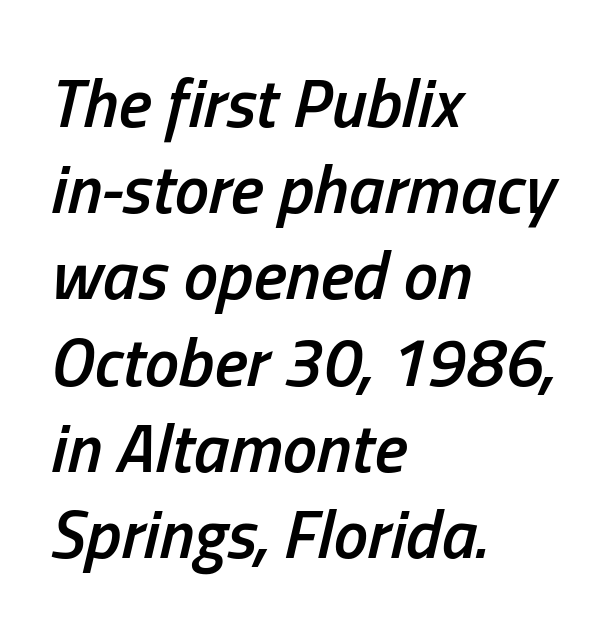
Q: Is the text bold? A: Semi-bold.
Q: Is the text italic (slanted)? A: Yes, it leans right by about 13 degrees.
Q: Is the text underlined? A: No.
Q: How is the paragraph aligned? A: Left-aligned.
Q: Is the spacing between letters normal or unusually wide? A: Normal.
Q: Is the spacing between lines tight, normal or loose? A: Normal.
Q: Width (condensed, normal, or wide)? A: Condensed.
Q: Stroke contrast? A: Low.
Q: x-height? A: Medium.
Q: Monospaced? A: No.
